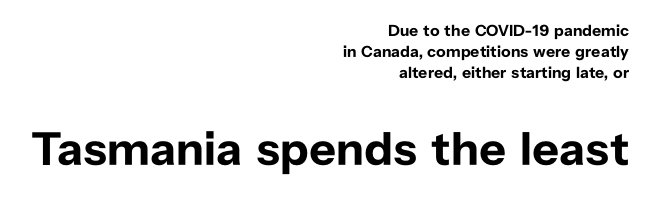
The image shows 47 px bold sans-serif type, upright; set right-aligned, normal line spacing (1.31x), normal letter spacing, not underlined; the second (bottom) block is 2.94x larger; low stroke contrast and a medium x-height.
